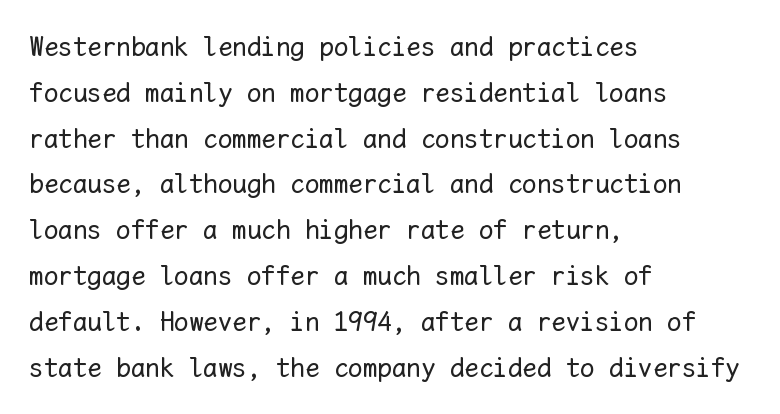
The tracking reads as untouched default to a designer's eye. Quick note: not italic, upright. Compared with a typical body face, this is equally light or lighter still. Regular leading.
